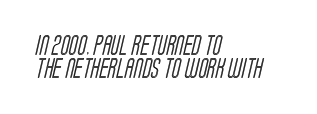
The image shows 20 px text type; set left-aligned, line spacing 1.16x, normal letter spacing, not underlined.
